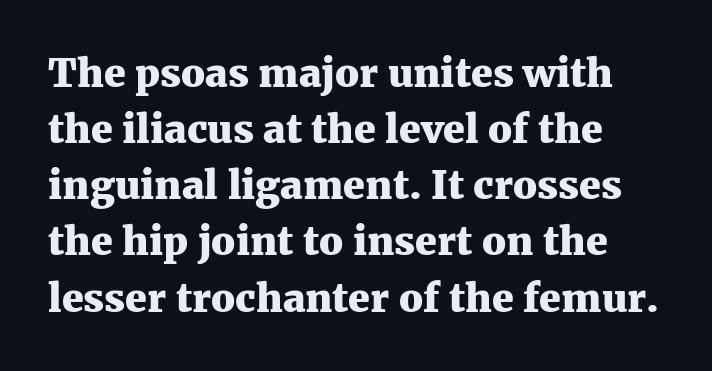
The image shows 39 px heavy serif type, upright; set normal line spacing (1.44x), normal letter spacing, not underlined; medium stroke contrast and a medium x-height.
